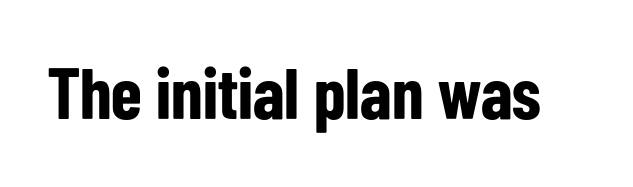
{"serif": "no", "italic": "no", "bold": "yes", "weight": "bold", "width": "condensed", "stroke_contrast": "low", "x_height": "medium", "monospaced": "no", "underline": "no", "letter_spacing": "normal", "letter_spacing_em": 0.0, "glyph_px": 72}
